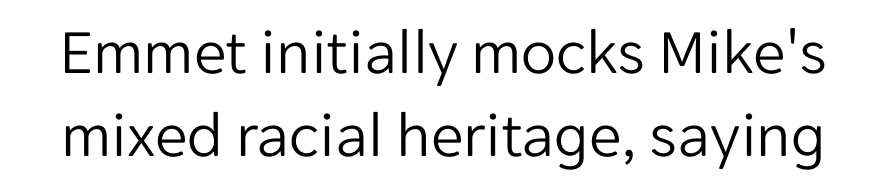
Q: Is the text bold? A: No.
Q: Is the text italic (slanted)? A: No, it is upright.
Q: Is the typeface a serif or a sans-serif typeface? A: Sans-serif.
Q: Is the text underlined? A: No.
Q: Is the spacing between letters normal or unusually wide? A: Normal.
Q: Is the spacing between lines tight, normal or loose? A: Normal.
Q: Width (condensed, normal, or wide)? A: Normal.
Q: Stroke contrast? A: Low.
Q: x-height? A: Medium.
Q: Monospaced? A: No.
